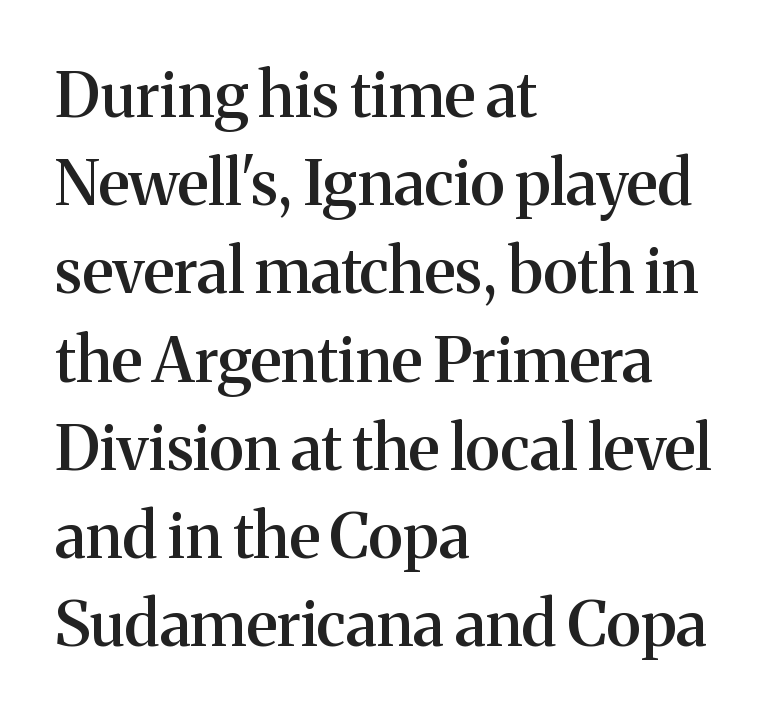
Do the letters lean? They stand straight. Unlike a clean sans, this face finishes its strokes with serifs. The text block is weighted toward the left margin, trailing off unevenly rightward. Vertically, the passage feels balanced, rows spaced as you'd expect. I'd describe the lettering as semibold — firm but not a full bold. A bare baseline throughout the passage.
